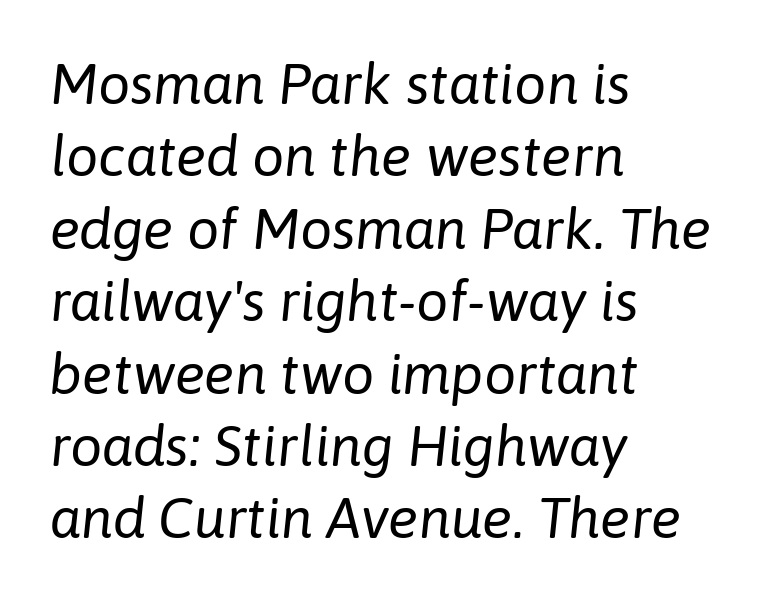
{"italic": "yes", "lean": "right", "slant_degrees": 6, "bold": "no", "weight": "regular", "width": "normal", "stroke_contrast": "low", "x_height": "medium", "monospaced": "no", "underline": "no", "align": "left", "line_spacing": "normal", "line_spacing_ratio": 1.27, "letter_spacing": "normal", "letter_spacing_em": 0.0, "glyph_px": 57}
